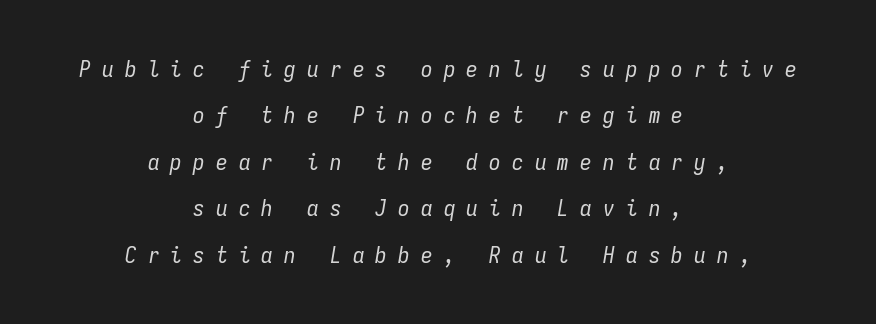
{"italic": "yes", "lean": "right", "slant_degrees": 9, "bold": "no", "underline": "no", "align": "center", "line_spacing": "loose", "line_spacing_ratio": 2.02, "letter_spacing": "wide", "letter_spacing_em": 0.49, "glyph_px": 23}
